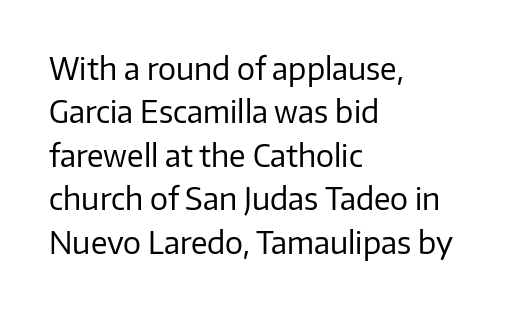
A student would call this left alignment; a typographer would say flush left, rag right. The face used here is proportionally spaced, like ordinary book or web type. Inter-character spacing is left at the font's built-in metrics. Summary of weight: not heavy and not bold. Note: no serifs on the glyphs.
